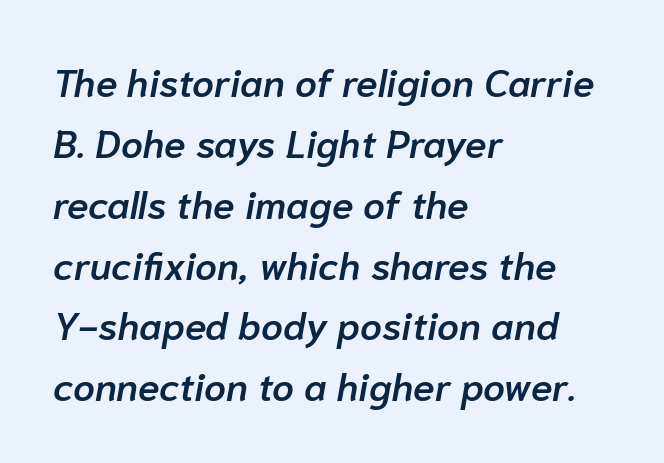
Compared with a centered layout, this one pins lines to the left instead. Italic: yes, the glyphs are oblique. A normal amount of white space separates one row of letters from the next. Here the glyphs are tracked normally, forming tight word shapes. Character widths vary here, with narrow letters taking less room than wide ones.
